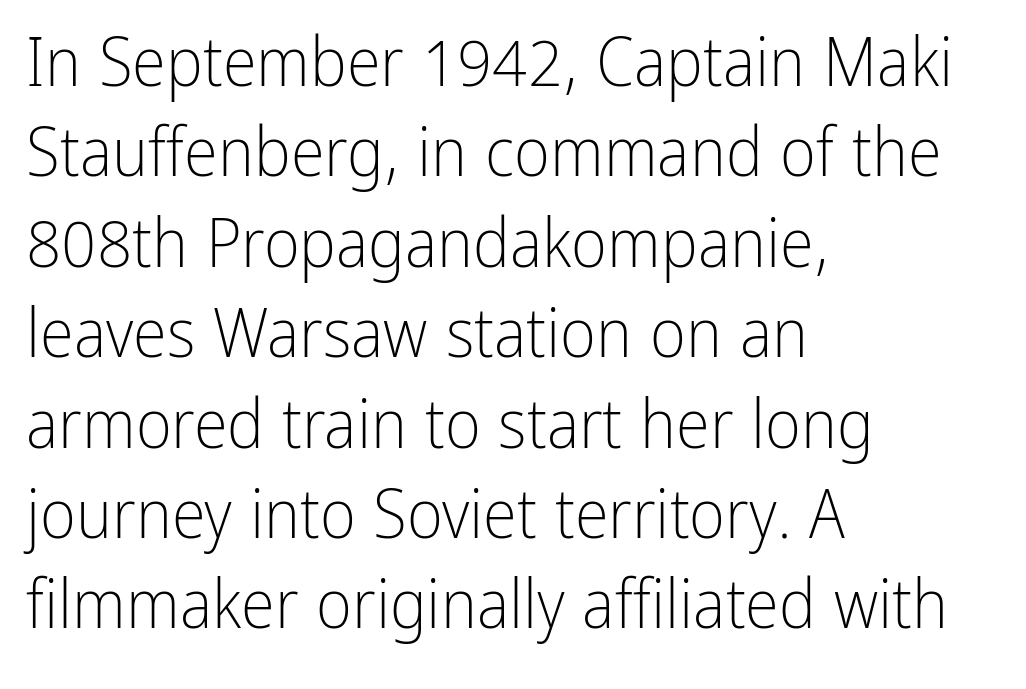
Q: Is the text bold? A: No.
Q: Is the text italic (slanted)? A: No, it is upright.
Q: Is the typeface a serif or a sans-serif typeface? A: Sans-serif.
Q: Is the text underlined? A: No.
Q: How is the paragraph aligned? A: Left-aligned.
Q: Is the spacing between letters normal or unusually wide? A: Normal.
Q: Is the spacing between lines tight, normal or loose? A: Normal.
Q: Width (condensed, normal, or wide)? A: Condensed.
Q: Stroke contrast? A: Low.
Q: x-height? A: Medium.
Q: Monospaced? A: No.
